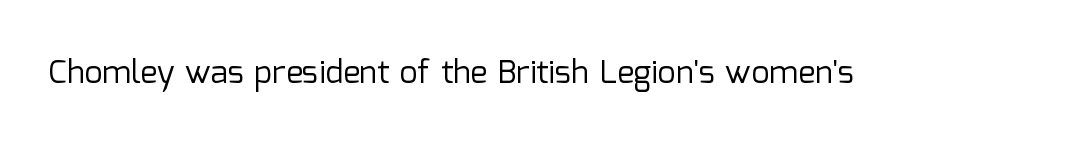
Q: Is the text bold? A: No.
Q: Is the text italic (slanted)? A: No, it is upright.
Q: Is the typeface a serif or a sans-serif typeface? A: Sans-serif.
Q: Is the text underlined? A: No.
Q: Is the spacing between letters normal or unusually wide? A: Normal.
Q: Width (condensed, normal, or wide)? A: Normal.
Q: Stroke contrast? A: Low.
Q: x-height? A: Medium.
Q: Monospaced? A: No.
